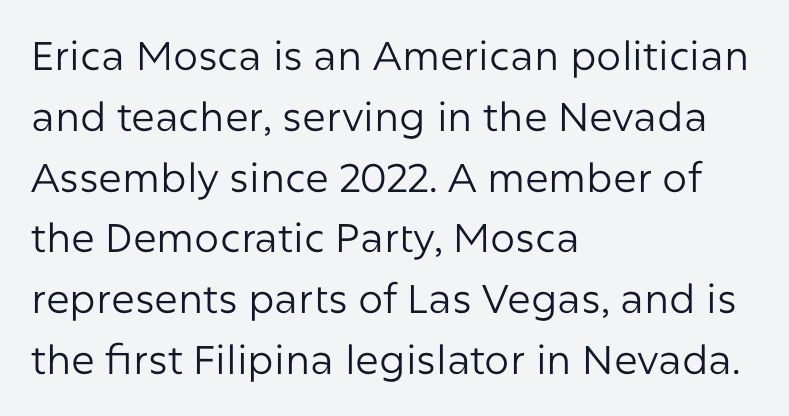
The image shows 40 px regular-weight sans-serif type, upright; set left-aligned, normal line spacing (1.52x), normal letter spacing, not underlined; low stroke contrast and a medium x-height.
